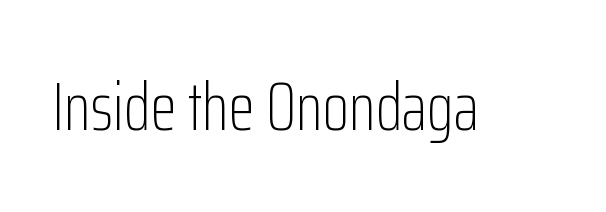
The image shows 68 px light, condensed sans-serif type, upright; set normal letter spacing, not underlined; low stroke contrast and a medium x-height.
